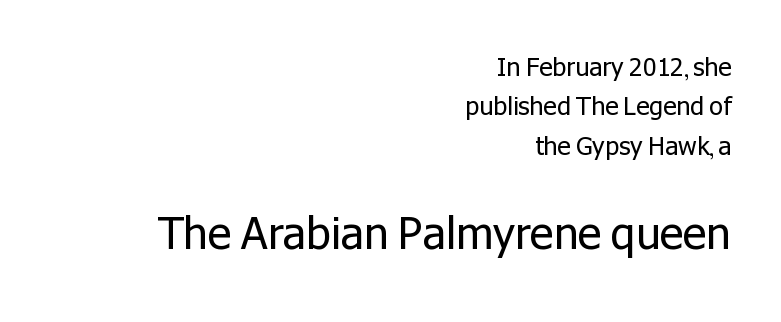
{"serif": "no", "italic": "no", "bold": "no", "weight": "regular", "width": "normal", "stroke_contrast": "low", "x_height": "medium", "monospaced": "no", "underline": "no", "align": "right", "line_spacing": "normal", "line_spacing_ratio": 1.58, "letter_spacing": "normal", "letter_spacing_em": 0.0, "larger_block": "second", "size_ratio": 1.76, "glyph_px": 44}
